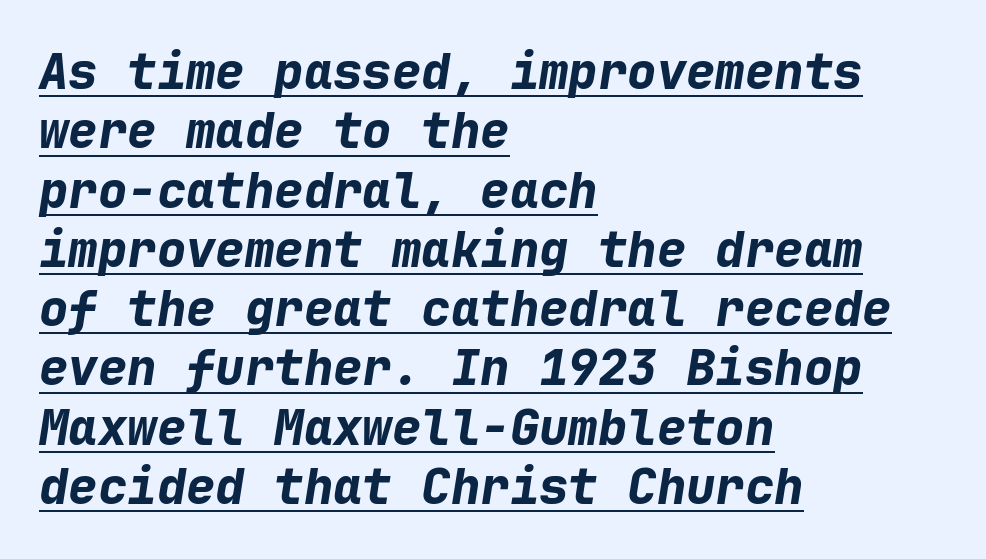
The image shows 49 px bold type, italic (leaning right), monospaced; set left-aligned, line spacing 1.21x, normal letter spacing, underlined; low stroke contrast and a medium x-height.
